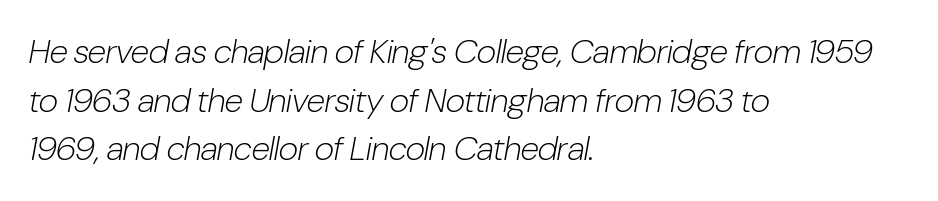
Q: Is the text bold? A: No.
Q: Is the text italic (slanted)? A: Yes, it leans right by about 10 degrees.
Q: Is the text underlined? A: No.
Q: How is the paragraph aligned? A: Left-aligned.
Q: Is the spacing between letters normal or unusually wide? A: Normal.
Q: Is the spacing between lines tight, normal or loose? A: Normal.
Q: Width (condensed, normal, or wide)? A: Condensed.
Q: Stroke contrast? A: Low.
Q: x-height? A: Medium.
Q: Monospaced? A: No.
